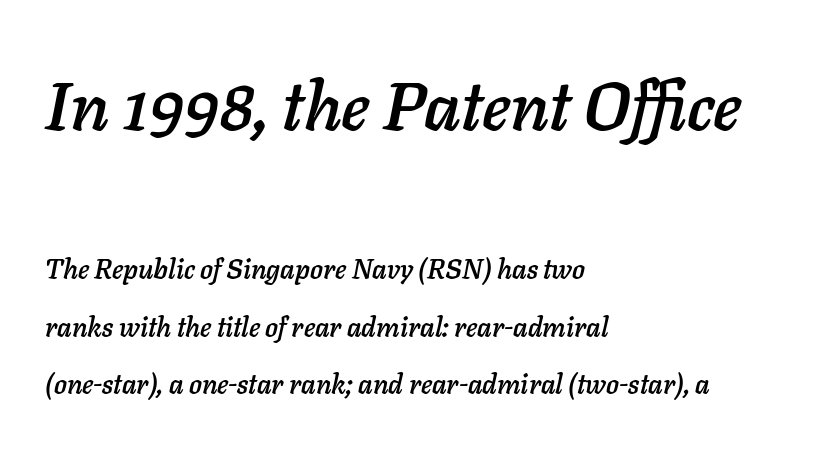
Q: Is the text italic (slanted)? A: Yes, it leans right by about 11 degrees.
Q: Is the text underlined? A: No.
Q: How is the paragraph aligned? A: Left-aligned.
Q: Is the spacing between letters normal or unusually wide? A: Normal.
Q: Is the spacing between lines tight, normal or loose? A: Loose.
Q: Which block of text is set in a larger size, the first (top) or the second (bottom)? A: The first (top) one.
Q: Width (condensed, normal, or wide)? A: Normal.
Q: Stroke contrast? A: Low.
Q: x-height? A: Medium.
Q: Monospaced? A: No.
